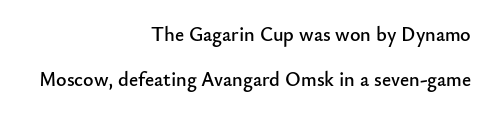
Q: Is the text italic (slanted)? A: No, it is upright.
Q: Is the text underlined? A: No.
Q: How is the paragraph aligned? A: Right-aligned.
Q: Is the spacing between letters normal or unusually wide? A: Normal.
Q: Is the spacing between lines tight, normal or loose? A: Loose.
